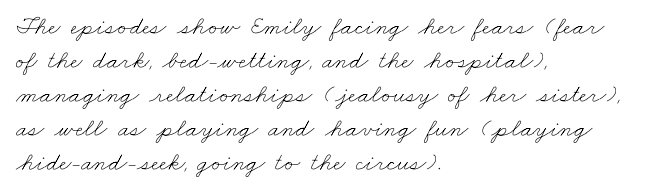
Regarding leading, the lines here are spaced in the standard way. These glyphs show unthickened strokes, regular width or finer. Quick note: underline off. Tracking here is standard; glyphs follow each other at the usual distance.
